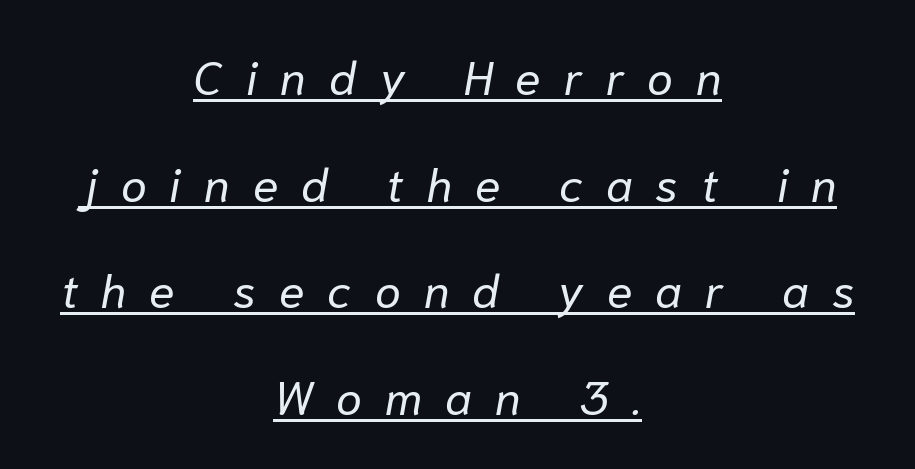
Q: Is the text bold? A: No.
Q: Is the text italic (slanted)? A: Yes, it leans right by about 10 degrees.
Q: Is the text underlined? A: Yes.
Q: How is the paragraph aligned? A: Centered.
Q: Is the spacing between letters normal or unusually wide? A: Unusually wide.
Q: Is the spacing between lines tight, normal or loose? A: Loose.
Q: Width (condensed, normal, or wide)? A: Normal.
Q: Stroke contrast? A: Low.
Q: x-height? A: Medium.
Q: Monospaced? A: No.
